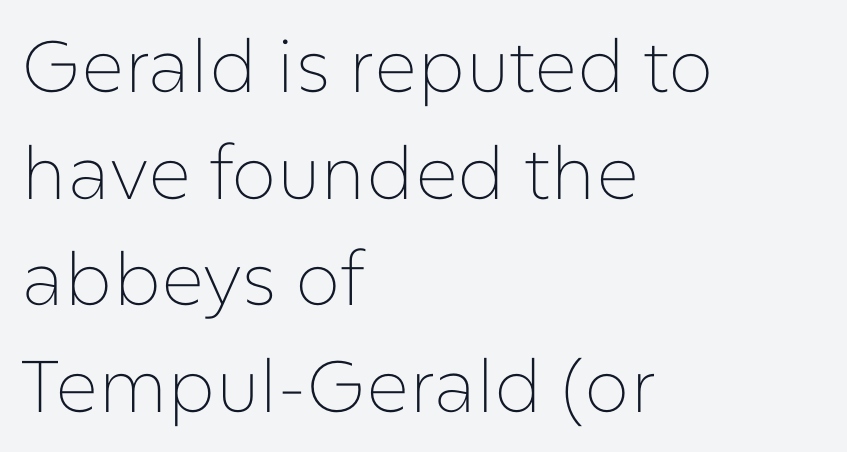
{"serif": "no", "italic": "no", "bold": "no", "weight": "thin", "width": "normal", "stroke_contrast": "low", "x_height": "medium", "monospaced": "no", "underline": "no", "align": "left", "line_spacing": "normal", "line_spacing_ratio": 1.46, "letter_spacing": "normal", "letter_spacing_em": 0.0, "glyph_px": 73}
